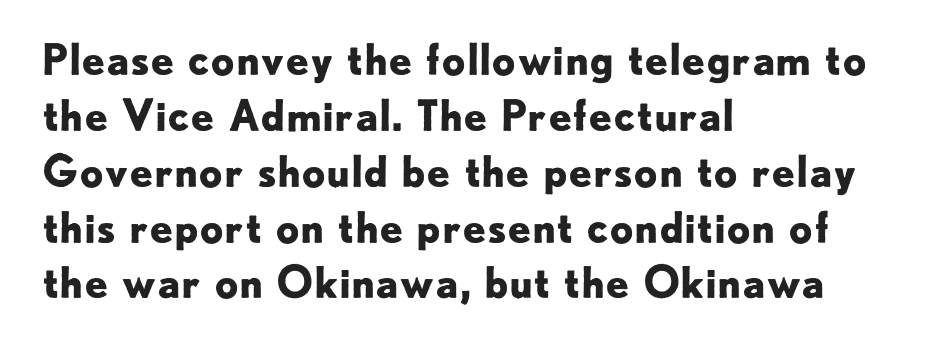
{"serif": "no", "italic": "no", "bold": "yes", "weight": "bold", "width": "normal", "stroke_contrast": "low", "x_height": "small", "monospaced": "no", "underline": "no", "align": "left", "line_spacing": "normal", "line_spacing_ratio": 1.33, "letter_spacing": "normal", "letter_spacing_em": 0.0, "glyph_px": 42}
